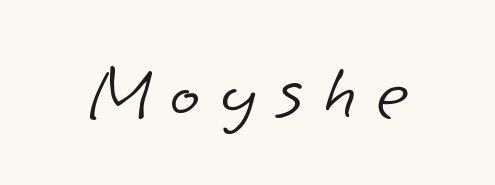
The image shows 78 px light sans-serif type; set unusually wide letter spacing (+0.27 em), not underlined; low stroke contrast and a small x-height.
